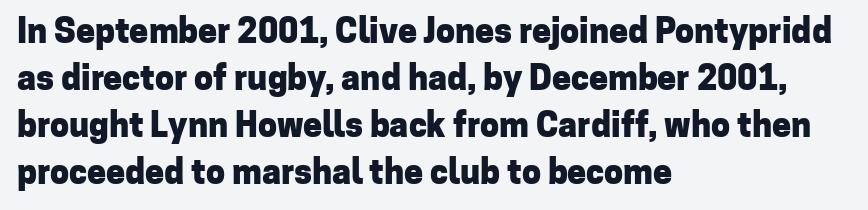
Heavy, bold letterforms. Nothing unusual about the tracking: characters are spaced as the font intends. The passage shown is typeset with a sans-serif family. This block has exactly the height ordinary leading produces. Horizontally, the lines are justified to the leading edge only. Unmarked baselines from the first word to the last.
